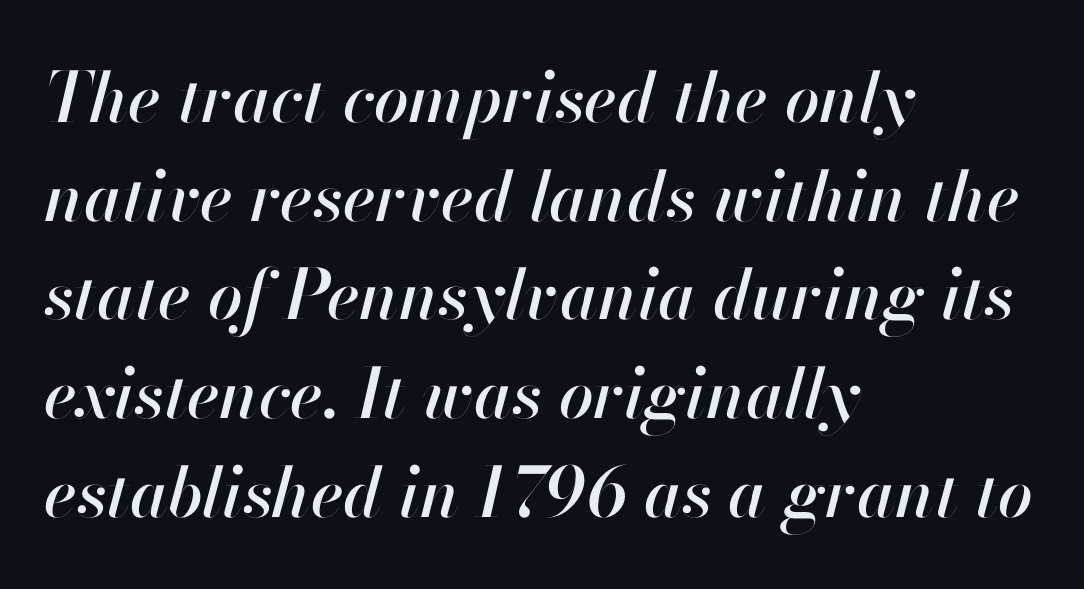
Q: Is the text italic (slanted)? A: Yes, it leans right by about 13 degrees.
Q: Is the text underlined? A: No.
Q: How is the paragraph aligned? A: Left-aligned.
Q: Is the spacing between letters normal or unusually wide? A: Normal.
Q: Is the spacing between lines tight, normal or loose? A: Normal.
Q: Width (condensed, normal, or wide)? A: Normal.
Q: Stroke contrast? A: High.
Q: x-height? A: Small.
Q: Monospaced? A: No.
